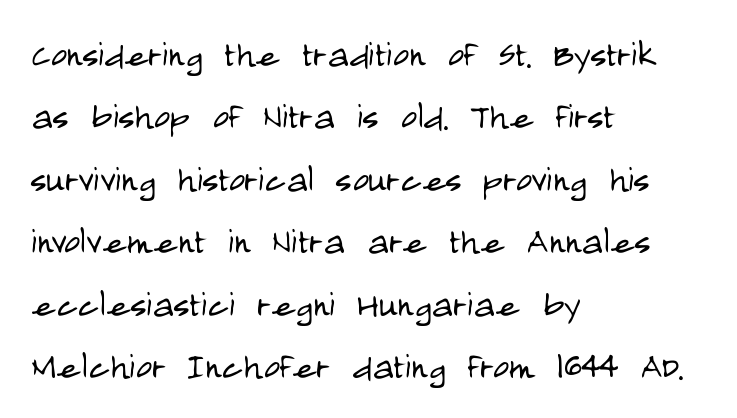
{"serif": "no", "italic": "no", "bold": "no", "weight": "light", "width": "condensed", "stroke_contrast": "low", "x_height": "large", "monospaced": "no", "underline": "no", "align": "left", "line_spacing": "normal", "line_spacing_ratio": 1.42, "letter_spacing": "normal", "letter_spacing_em": 0.0, "glyph_px": 44}
